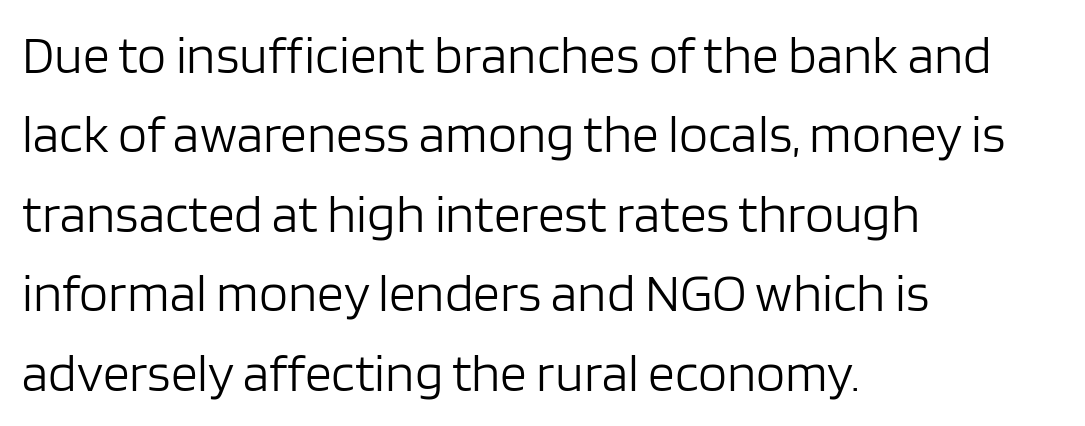
{"serif": "no", "italic": "no", "bold": "no", "weight": "light", "width": "normal", "stroke_contrast": "low", "x_height": "large", "monospaced": "no", "underline": "no", "align": "left", "line_spacing": "normal", "line_spacing_ratio": 1.5, "letter_spacing": "normal", "letter_spacing_em": 0.0, "glyph_px": 53}
